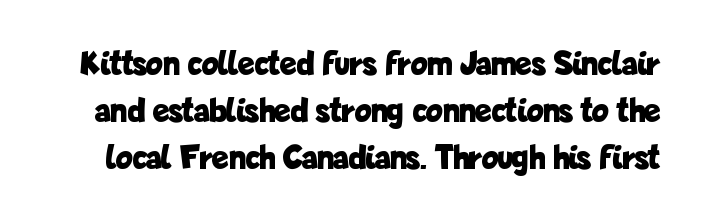
Strong, thick strokes mark this as bold type. The specimen reads as upright at a glance. You could not count columns in this text — the font is proportionally spaced. Check under the words: just untouched page. You could call the tracking neutral — neither tight nor loose.
